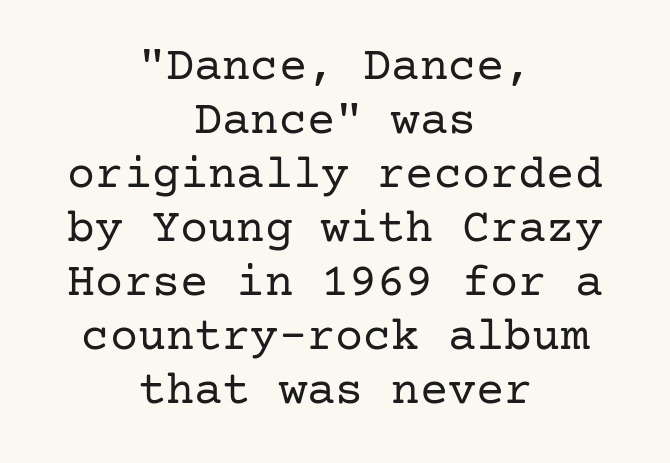
The image shows 47 px regular-weight serif type, upright; set centered, tight line spacing (1.15x), normal letter spacing, not underlined; low stroke contrast and a medium x-height.
